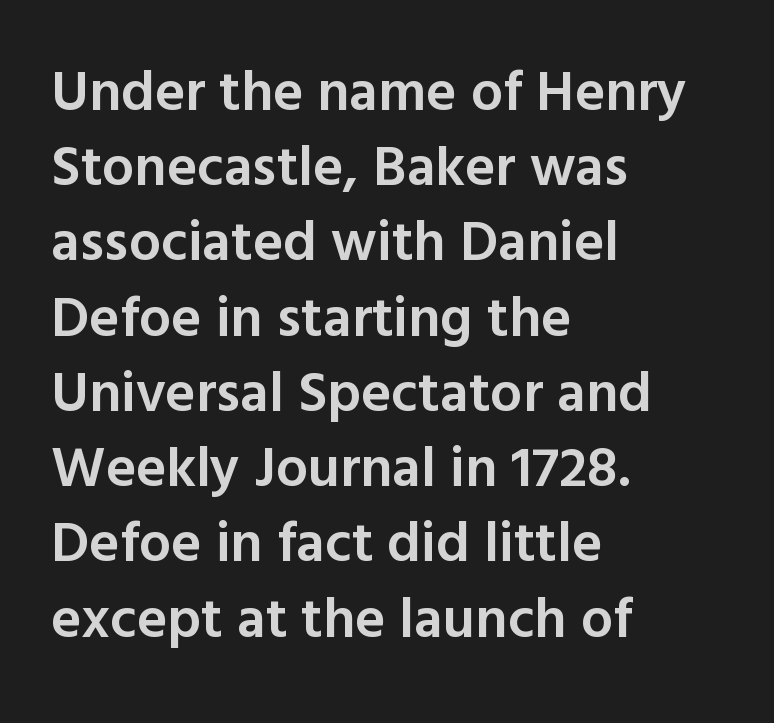
Q: Is the text bold? A: Semi-bold.
Q: Is the text italic (slanted)? A: No, it is upright.
Q: Is the typeface a serif or a sans-serif typeface? A: Sans-serif.
Q: Is the text underlined? A: No.
Q: How is the paragraph aligned? A: Left-aligned.
Q: Is the spacing between letters normal or unusually wide? A: Normal.
Q: Is the spacing between lines tight, normal or loose? A: Normal.
Q: Width (condensed, normal, or wide)? A: Normal.
Q: x-height? A: Medium.
Q: Monospaced? A: No.
